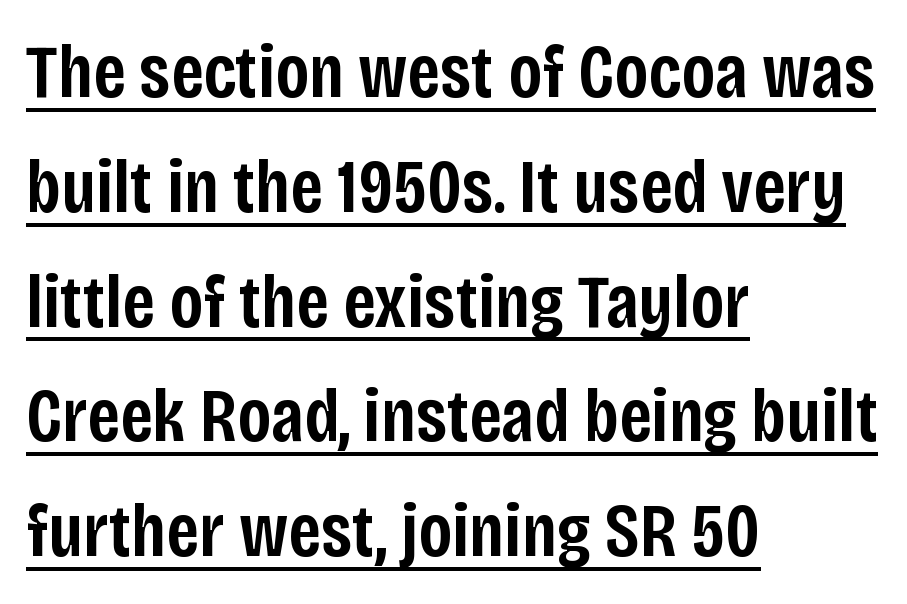
Q: Is the text bold? A: Semi-bold.
Q: Is the text italic (slanted)? A: No, it is upright.
Q: Is the typeface a serif or a sans-serif typeface? A: Sans-serif.
Q: Is the text underlined? A: Yes.
Q: How is the paragraph aligned? A: Left-aligned.
Q: Is the spacing between letters normal or unusually wide? A: Normal.
Q: Is the spacing between lines tight, normal or loose? A: Normal.
Q: Width (condensed, normal, or wide)? A: Condensed.
Q: Stroke contrast? A: Low.
Q: x-height? A: Large.
Q: Monospaced? A: No.
